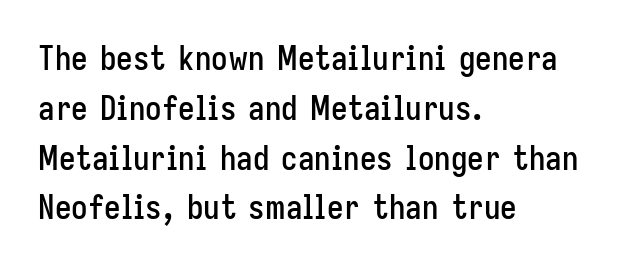
{"serif": "no", "italic": "no", "width": "condensed", "stroke_contrast": "low", "x_height": "medium", "monospaced": "no", "underline": "no", "align": "left", "line_spacing": "normal", "line_spacing_ratio": 1.51, "letter_spacing": "normal", "letter_spacing_em": 0.0, "glyph_px": 33}
